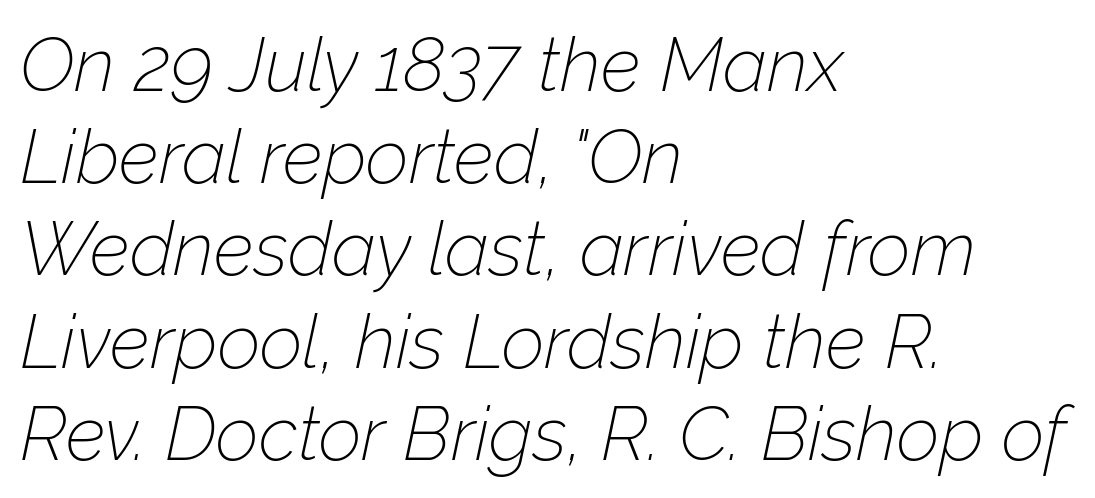
The image shows 75 px thin type, italic (leaning right); set left-aligned, line spacing 1.23x, normal letter spacing, not underlined; low stroke contrast and a medium x-height.
